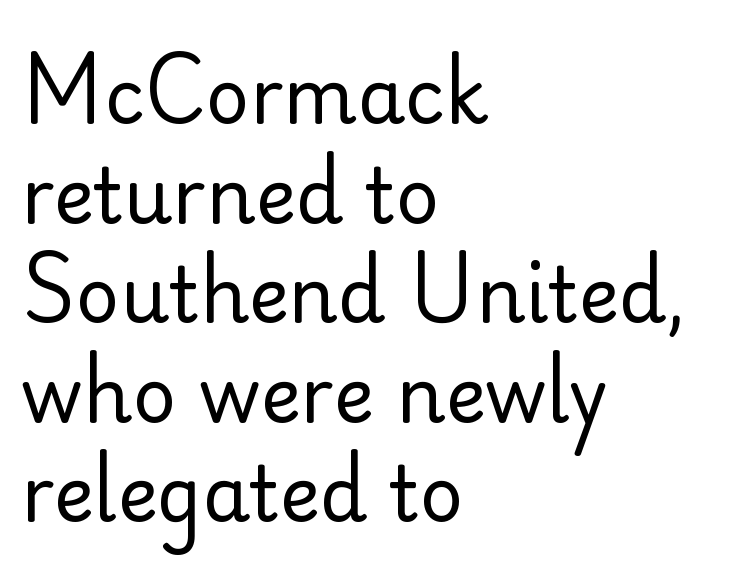
{"serif": "no", "italic": "no", "bold": "no", "weight": "regular", "width": "normal", "stroke_contrast": "low", "x_height": "small", "monospaced": "no", "underline": "no", "align": "left", "line_spacing": "normal", "line_spacing_ratio": 1.31, "letter_spacing": "normal", "letter_spacing_em": 0.0, "glyph_px": 76}
